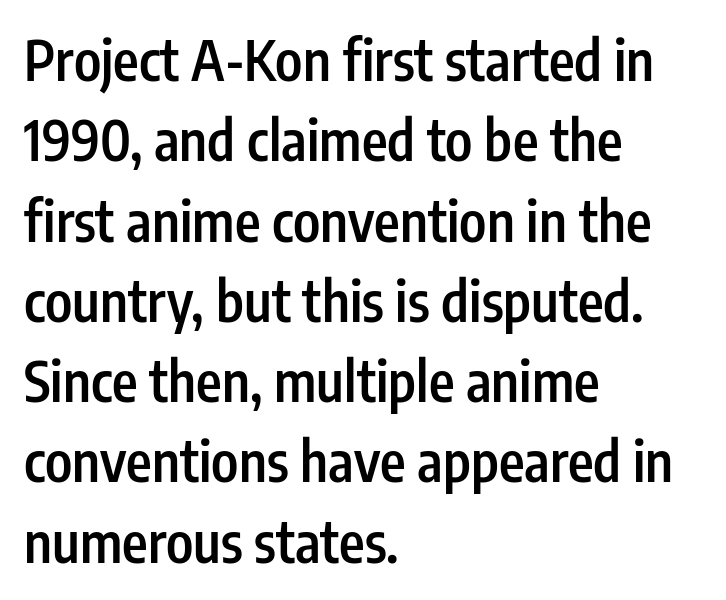
Q: Is the text bold? A: Semi-bold.
Q: Is the text italic (slanted)? A: No, it is upright.
Q: Is the typeface a serif or a sans-serif typeface? A: Sans-serif.
Q: Is the text underlined? A: No.
Q: How is the paragraph aligned? A: Left-aligned.
Q: Is the spacing between letters normal or unusually wide? A: Normal.
Q: Is the spacing between lines tight, normal or loose? A: Normal.
Q: Width (condensed, normal, or wide)? A: Condensed.
Q: Stroke contrast? A: Low.
Q: x-height? A: Medium.
Q: Monospaced? A: No.
